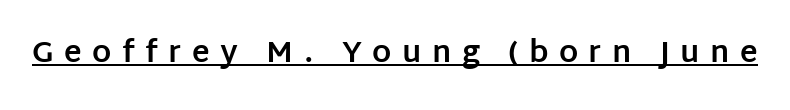
{"serif": "no", "italic": "no", "bold": "yes", "weight": "bold", "width": "normal", "stroke_contrast": "low", "x_height": "large", "monospaced": "no", "underline": "yes", "letter_spacing": "wide", "letter_spacing_em": 0.35, "glyph_px": 30}
